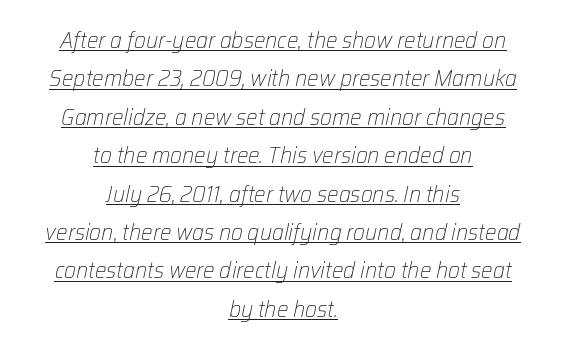
{"italic": "yes", "lean": "right", "slant_degrees": 12, "bold": "no", "underline": "yes", "align": "center", "line_spacing": "normal", "line_spacing_ratio": 1.67, "letter_spacing": "normal", "letter_spacing_em": 0.0, "glyph_px": 23}
